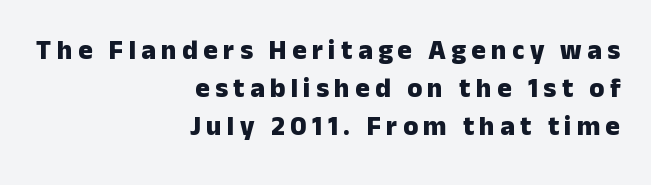
Q: Is the text bold? A: Yes.
Q: Is the text italic (slanted)? A: No, it is upright.
Q: Is the text underlined? A: No.
Q: How is the paragraph aligned? A: Right-aligned.
Q: Is the spacing between letters normal or unusually wide? A: Unusually wide.
Q: Is the spacing between lines tight, normal or loose? A: Normal.
